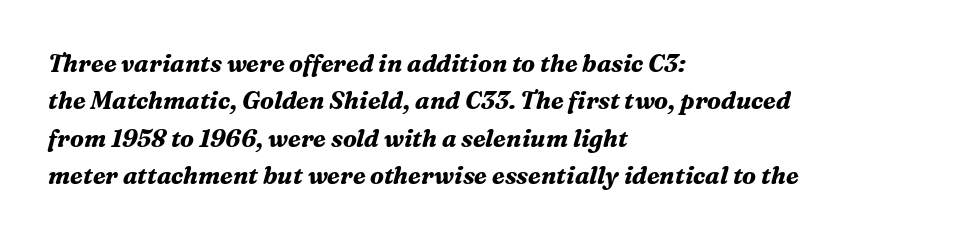
Each line starts at the same left margin while the right side varies. This block has exactly the height ordinary leading produces. Has an underline been added? It has not. What weight is shown? A full bold with thick strokes. A typesetter would call this zero additional tracking. Compared with ordinary roman type, these characters are visibly tilted.
